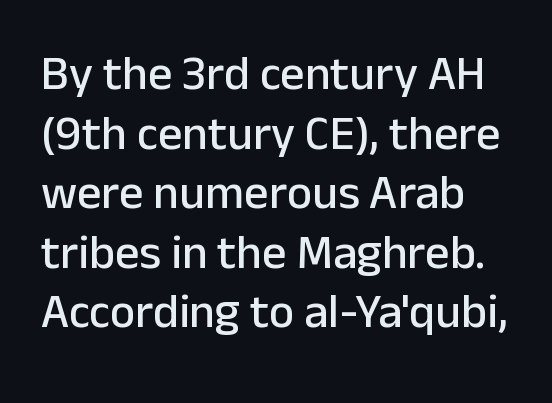
{"serif": "no", "italic": "no", "width": "normal", "stroke_contrast": "low", "x_height": "medium", "monospaced": "no", "underline": "no", "line_spacing_ratio": 1.24, "letter_spacing": "normal", "letter_spacing_em": 0.0, "glyph_px": 48}
